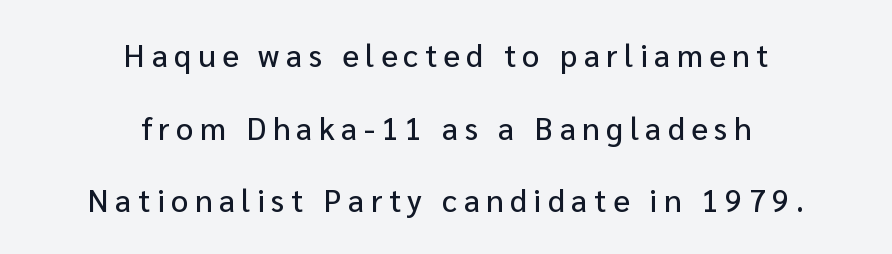
The image shows 31 px sans-serif type, upright; set centered, loose line spacing (2.34x), unusually wide letter spacing (+0.21 em), not underlined; low stroke contrast and a medium x-height.
